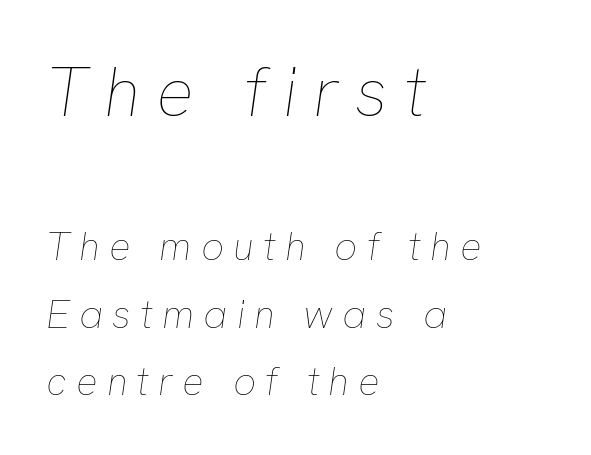
The image shows 70 px thin type, italic (leaning right); set left-aligned, normal line spacing (1.69x), unusually wide letter spacing (+0.23 em), not underlined; the first (top) block is 1.75x larger; low stroke contrast and a medium x-height.
